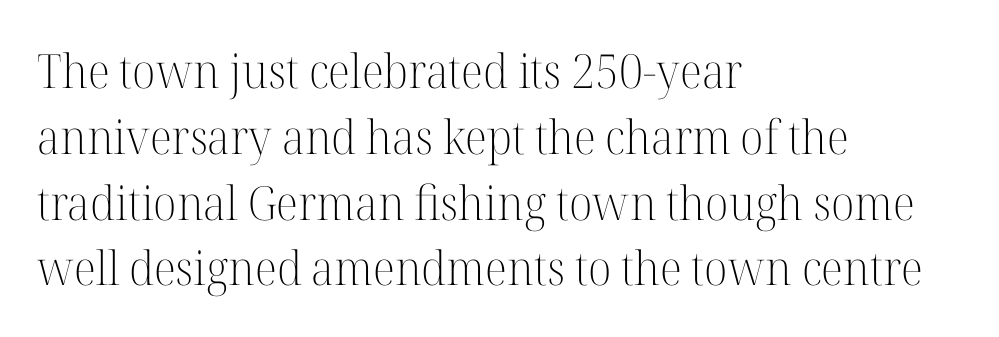
Q: Is the text bold? A: No.
Q: Is the text italic (slanted)? A: No, it is upright.
Q: Is the typeface a serif or a sans-serif typeface? A: Serif.
Q: Is the text underlined? A: No.
Q: How is the paragraph aligned? A: Left-aligned.
Q: Is the spacing between letters normal or unusually wide? A: Normal.
Q: Is the spacing between lines tight, normal or loose? A: Normal.
Q: Width (condensed, normal, or wide)? A: Normal.
Q: Stroke contrast? A: High.
Q: x-height? A: Medium.
Q: Monospaced? A: No.
